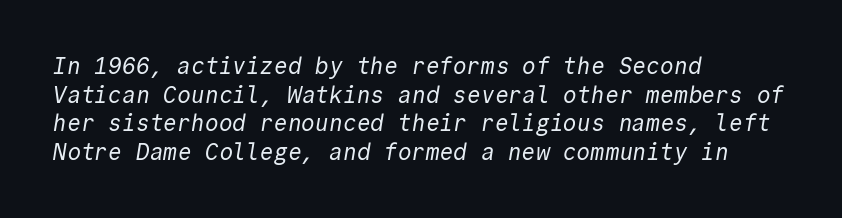
Q: Is the text bold? A: No.
Q: Is the text underlined? A: No.
Q: How is the paragraph aligned? A: Left-aligned.
Q: Is the spacing between letters normal or unusually wide? A: Normal.
